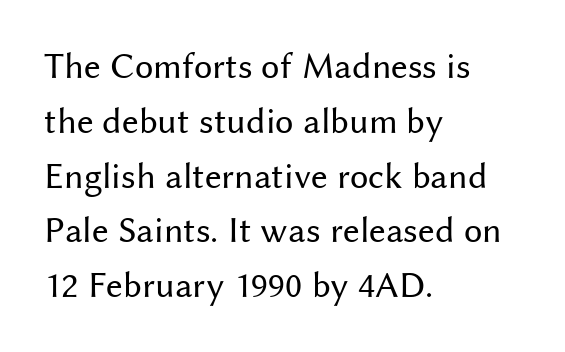
{"serif": "no", "italic": "no", "bold": "no", "weight": "regular", "width": "normal", "stroke_contrast": "medium", "x_height": "medium", "monospaced": "no", "underline": "no", "align": "left", "line_spacing": "normal", "line_spacing_ratio": 1.48, "letter_spacing": "normal", "letter_spacing_em": 0.0, "glyph_px": 37}
